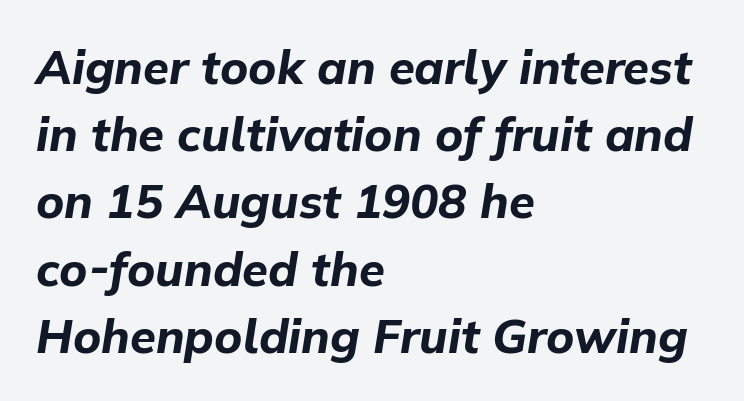
The passage shown stacks its lines at a standard gap. Bare-footed words on every line. In terms of posture, this sample is oblique. This sample uses plain, unmodified letter spacing.
